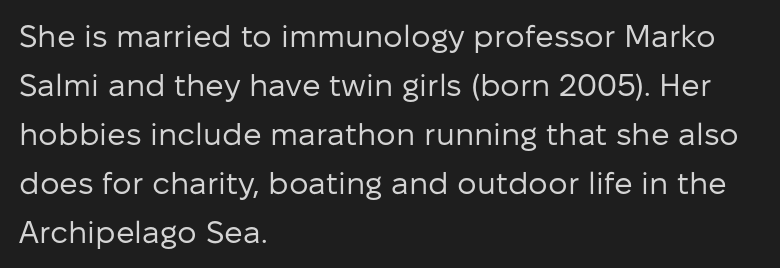
{"serif": "no", "italic": "no", "bold": "no", "weight": "regular", "width": "normal", "stroke_contrast": "low", "x_height": "medium", "monospaced": "no", "underline": "no", "align": "left", "line_spacing": "normal", "line_spacing_ratio": 1.58, "letter_spacing": "normal", "letter_spacing_em": 0.0, "glyph_px": 31}
